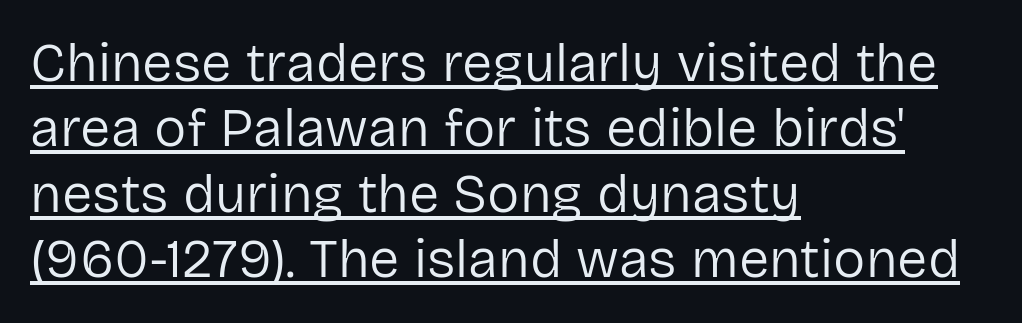
Q: Is the text bold? A: No.
Q: Is the text italic (slanted)? A: No, it is upright.
Q: Is the typeface a serif or a sans-serif typeface? A: Sans-serif.
Q: Is the text underlined? A: Yes.
Q: How is the paragraph aligned? A: Left-aligned.
Q: Is the spacing between letters normal or unusually wide? A: Normal.
Q: Width (condensed, normal, or wide)? A: Normal.
Q: Stroke contrast? A: Low.
Q: x-height? A: Medium.
Q: Monospaced? A: No.
